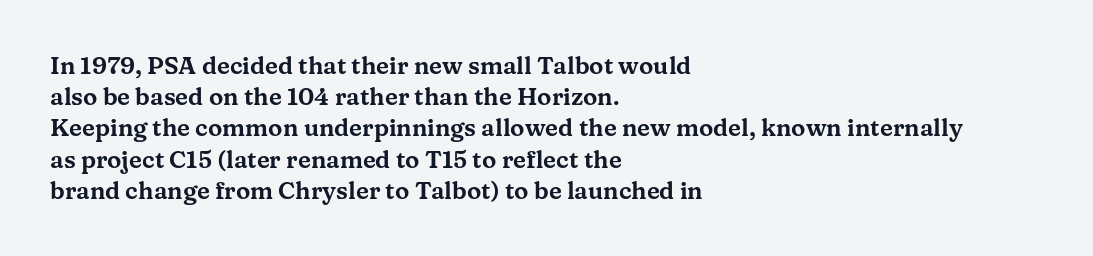
Q: Is the text italic (slanted)? A: No, it is upright.
Q: Is the text underlined? A: No.
Q: How is the paragraph aligned? A: Left-aligned.
Q: Is the spacing between letters normal or unusually wide? A: Normal.
Q: Is the spacing between lines tight, normal or loose? A: Normal.
